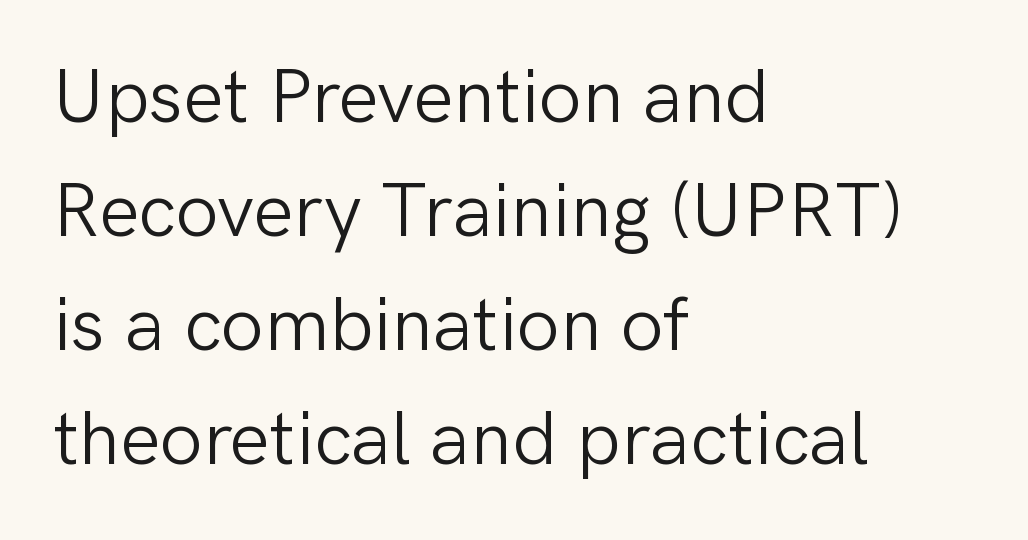
Q: Is the text bold? A: No.
Q: Is the text italic (slanted)? A: No, it is upright.
Q: Is the typeface a serif or a sans-serif typeface? A: Sans-serif.
Q: Is the text underlined? A: No.
Q: How is the paragraph aligned? A: Left-aligned.
Q: Is the spacing between letters normal or unusually wide? A: Normal.
Q: Is the spacing between lines tight, normal or loose? A: Normal.
Q: Width (condensed, normal, or wide)? A: Normal.
Q: Stroke contrast? A: Low.
Q: x-height? A: Medium.
Q: Monospaced? A: No.
